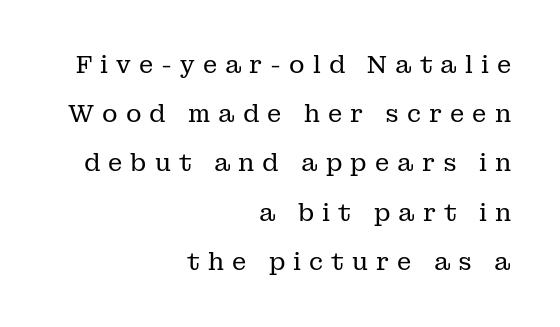
No italicization has been applied; the sample stays upright. Visually the block forms a straight wall on the right and a jagged coastline on the left. Short note: letters widely spaced. Clear beneath every line of the passage. The line-height multiplier appears high, well above default.
